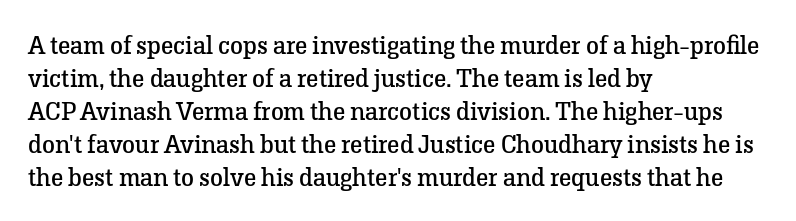
Q: Is the text bold? A: No.
Q: Is the text italic (slanted)? A: No, it is upright.
Q: Is the text underlined? A: No.
Q: How is the paragraph aligned? A: Left-aligned.
Q: Is the spacing between letters normal or unusually wide? A: Normal.
Q: Is the spacing between lines tight, normal or loose? A: Normal.
